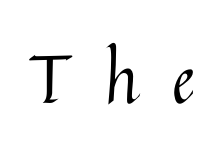
There is plenty of visible air inserted between adjacent glyphs. The strokes are not fattened; the text isn't bold. A typesetter would call this proportional, since set widths differ per character.
